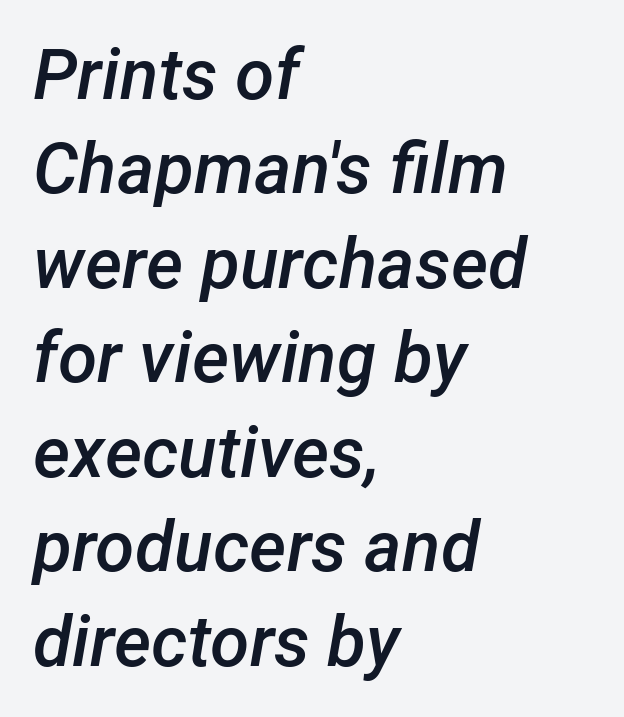
{"italic": "yes", "lean": "right", "slant_degrees": 12, "bold": "semi", "weight": "semibold", "width": "normal", "stroke_contrast": "low", "x_height": "medium", "monospaced": "no", "underline": "no", "align": "left", "line_spacing": "normal", "line_spacing_ratio": 1.33, "letter_spacing": "normal", "letter_spacing_em": 0.0, "glyph_px": 71}
